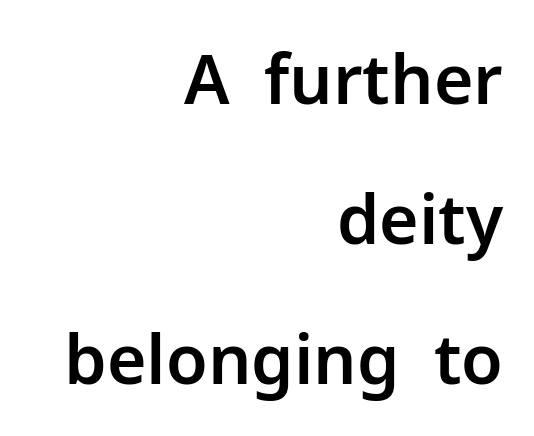
{"serif": "no", "italic": "no", "width": "normal", "stroke_contrast": "low", "x_height": "medium", "monospaced": "no", "underline": "no", "align": "right", "line_spacing": "loose", "line_spacing_ratio": 2.06, "letter_spacing": "normal", "letter_spacing_em": 0.0, "glyph_px": 68}
